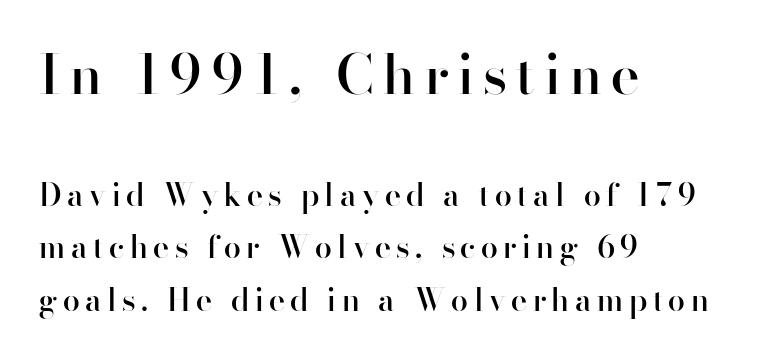
Q: Is the text bold? A: Semi-bold.
Q: Is the text italic (slanted)? A: No, it is upright.
Q: Is the typeface a serif or a sans-serif typeface? A: Sans-serif.
Q: Is the text underlined? A: No.
Q: How is the paragraph aligned? A: Left-aligned.
Q: Is the spacing between lines tight, normal or loose? A: Normal.
Q: Which block of text is set in a larger size, the first (top) or the second (bottom)? A: The first (top) one.
Q: Width (condensed, normal, or wide)? A: Normal.
Q: Stroke contrast? A: High.
Q: x-height? A: Small.
Q: Monospaced? A: No.
